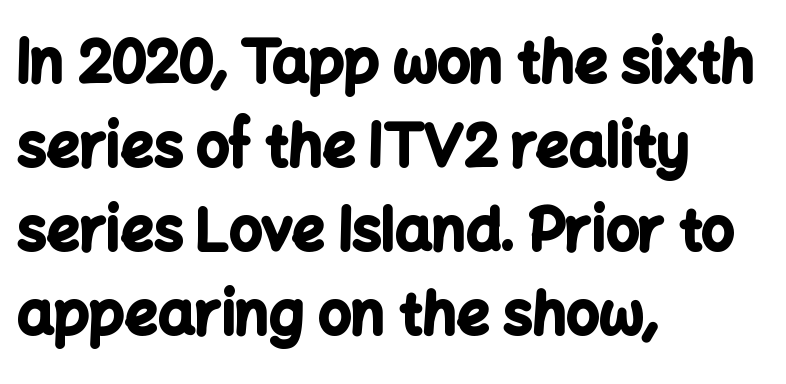
This sample uses an upright cut, with every glyph sitting square on the baseline. Type without underlining. On the weight axis this lands at bold, roughly 700. Proportional: the letters do not fall into vertical columns. Are there feet on the stems? There aren't — it's a sans.
